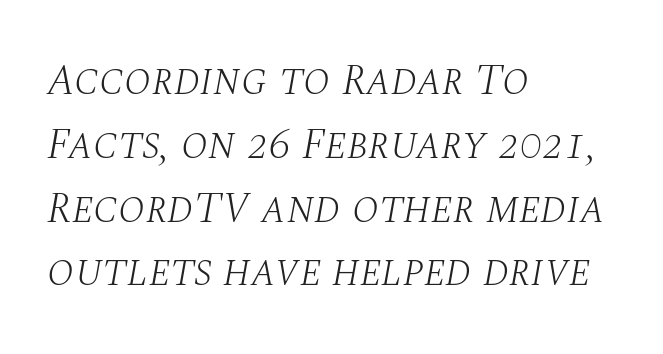
The glyphs look as if they've been sheared to an angle. Summary of vertical rhythm: regular, with standard interline spacing. The gap between lines stays unmarked. The paragraph shown leans on its left margin.
